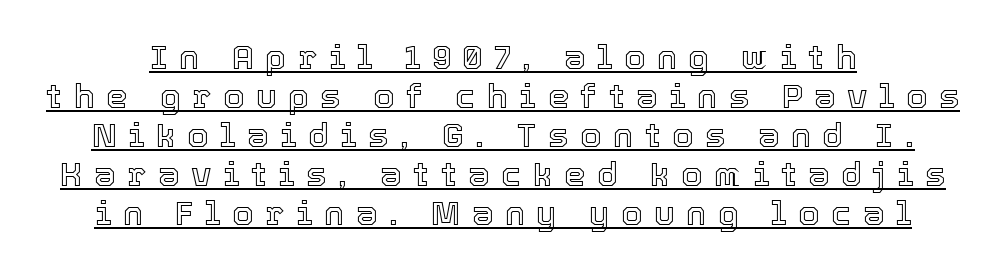
Q: Is the text italic (slanted)? A: No, it is upright.
Q: Is the text underlined? A: Yes.
Q: Is the spacing between letters normal or unusually wide? A: Unusually wide.
Q: Is the spacing between lines tight, normal or loose? A: Tight.
Q: Width (condensed, normal, or wide)? A: Normal.
Q: x-height? A: Medium.
Q: Monospaced? A: No.
